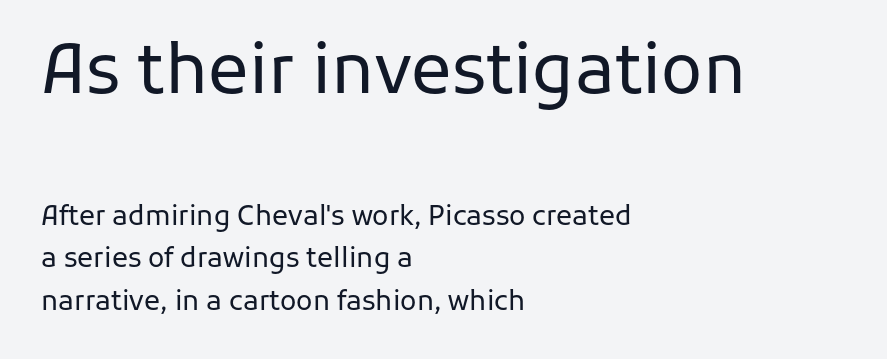
The image shows 68 px regular-weight sans-serif type, upright; set left-aligned, normal line spacing (1.59x), normal letter spacing, not underlined; the first (top) block is 2.52x larger; low stroke contrast and a medium x-height.
